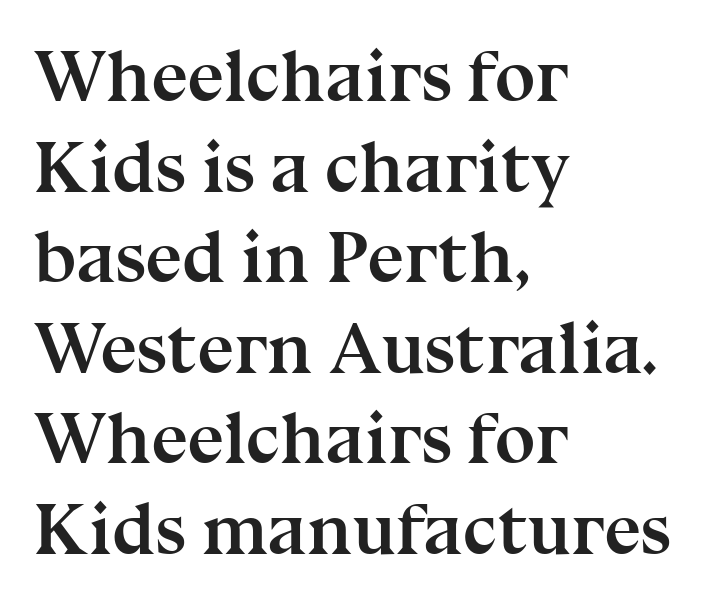
The image shows 73 px semibold serif type, upright; set left-aligned, line spacing 1.24x, normal letter spacing, not underlined; medium stroke contrast and a medium x-height.
